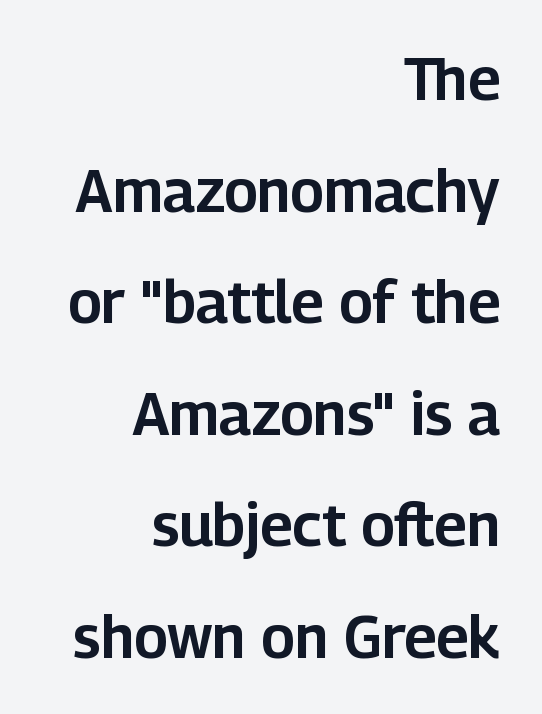
Q: Is the text italic (slanted)? A: No, it is upright.
Q: Is the typeface a serif or a sans-serif typeface? A: Sans-serif.
Q: Is the text underlined? A: No.
Q: How is the paragraph aligned? A: Right-aligned.
Q: Is the spacing between letters normal or unusually wide? A: Normal.
Q: Width (condensed, normal, or wide)? A: Normal.
Q: Stroke contrast? A: Low.
Q: x-height? A: Medium.
Q: Monospaced? A: No.
